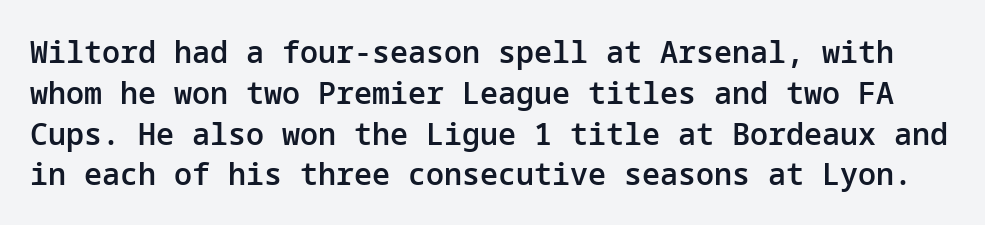
Q: Is the text bold? A: Semi-bold.
Q: Is the text italic (slanted)? A: No, it is upright.
Q: Is the typeface a serif or a sans-serif typeface? A: Sans-serif.
Q: Is the text underlined? A: No.
Q: Is the spacing between letters normal or unusually wide? A: Normal.
Q: Is the spacing between lines tight, normal or loose? A: Normal.
Q: Width (condensed, normal, or wide)? A: Normal.
Q: Stroke contrast? A: Low.
Q: x-height? A: Medium.
